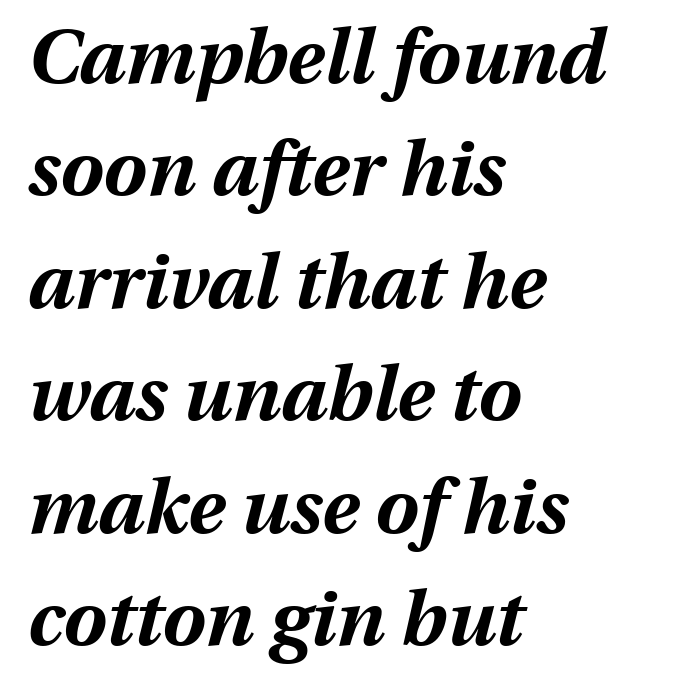
Q: Is the text bold? A: Yes.
Q: Is the text italic (slanted)? A: Yes, it leans right by about 13 degrees.
Q: Is the text underlined? A: No.
Q: How is the paragraph aligned? A: Left-aligned.
Q: Is the spacing between letters normal or unusually wide? A: Normal.
Q: Is the spacing between lines tight, normal or loose? A: Normal.
Q: Width (condensed, normal, or wide)? A: Normal.
Q: Stroke contrast? A: Medium.
Q: x-height? A: Medium.
Q: Monospaced? A: No.
